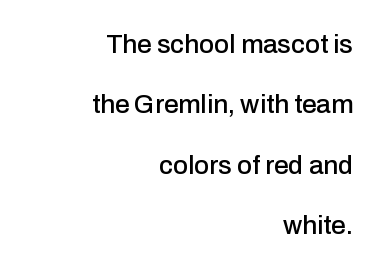
The image shows 26 px text type, upright; set right-aligned, loose line spacing (2.32x), normal letter spacing, not underlined.
